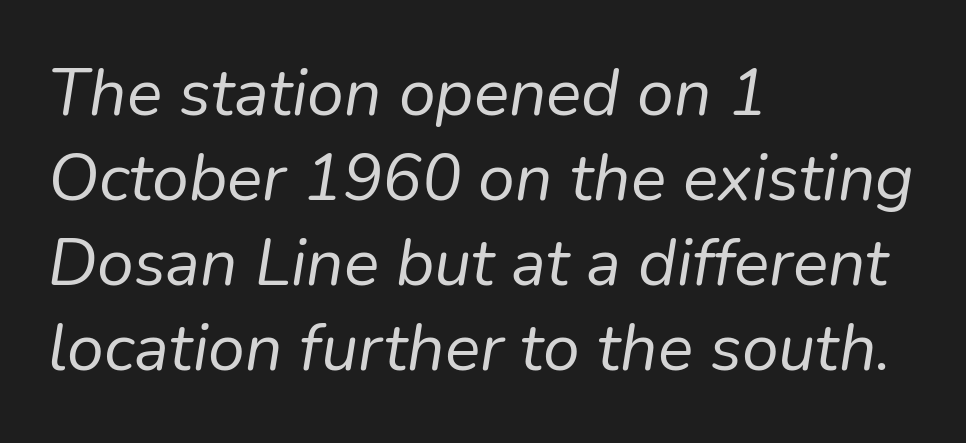
The image shows 66 px regular-weight type, italic (leaning right); set left-aligned, normal line spacing (1.29x), normal letter spacing, not underlined; low stroke contrast and a medium x-height.
